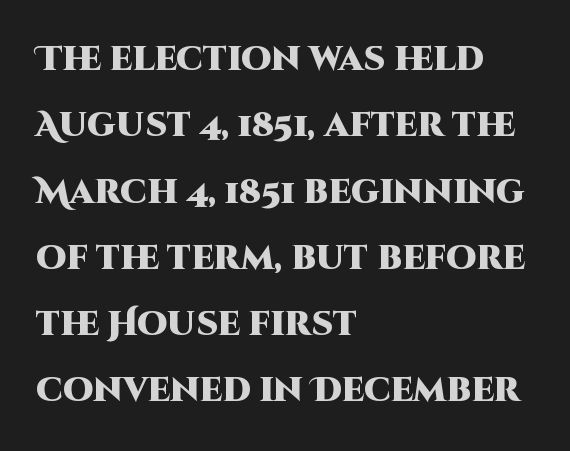
{"serif": "no", "italic": "no", "bold": "yes", "weight": "heavy", "width": "normal", "stroke_contrast": "high", "x_height": "large", "monospaced": "no", "underline": "no", "align": "left", "line_spacing": "loose", "line_spacing_ratio": 1.95, "letter_spacing": "normal", "letter_spacing_em": 0.0, "glyph_px": 34}
